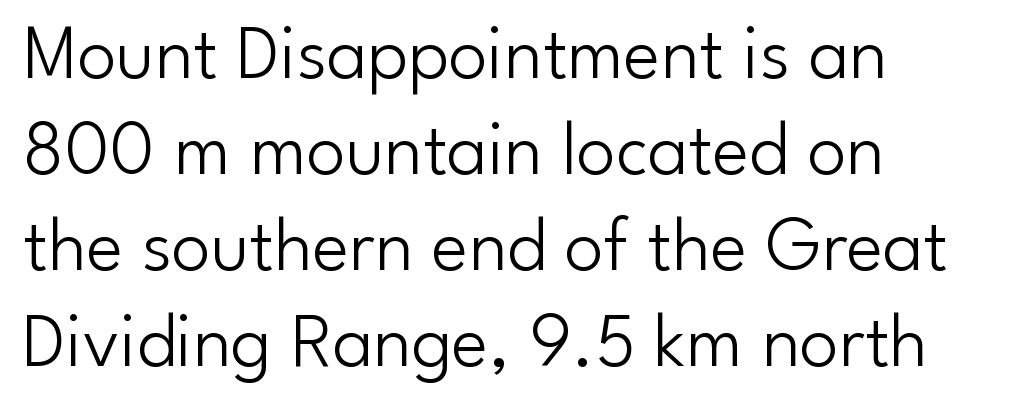
A bare baseline throughout the passage. The rendering uses natural spacing where letterforms have individual widths. Ascenders rise straight up at ninety degrees. Each letter's strokes conclude bluntly, with no projecting serifs. Weight: regular or lighter.
